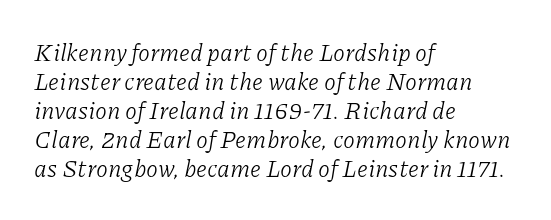
The image shows 24 px text type, italic (leaning right); set left-aligned, line spacing 1.21x, normal letter spacing, not underlined.
